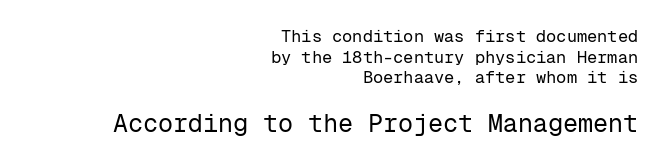
A student would notice the bottom passage is typeset larger than what precedes it. Notice how the stems are strictly vertical — no italics here. Lines of text with bare space underneath. How are the letters spaced? Ordinarily, with no added tracking.
